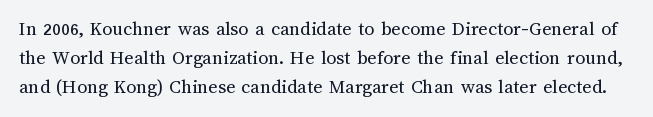
The image shows 20 px text type, upright; set normal line spacing (1.46x), normal letter spacing, not underlined.
